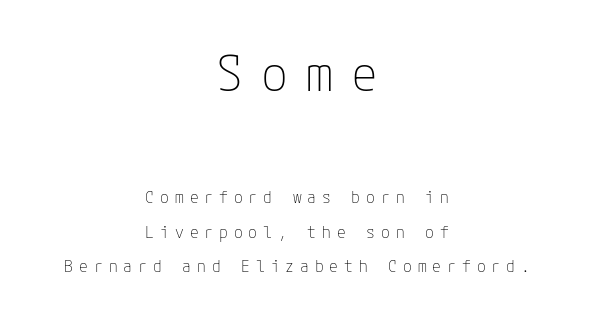
Q: Is the text bold? A: No.
Q: Is the text italic (slanted)? A: No, it is upright.
Q: Is the typeface a serif or a sans-serif typeface? A: Sans-serif.
Q: Is the text underlined? A: No.
Q: How is the paragraph aligned? A: Centered.
Q: Is the spacing between letters normal or unusually wide? A: Unusually wide.
Q: Is the spacing between lines tight, normal or loose? A: Loose.
Q: Which block of text is set in a larger size, the first (top) or the second (bottom)? A: The first (top) one.
Q: Width (condensed, normal, or wide)? A: Normal.
Q: Stroke contrast? A: Low.
Q: x-height? A: Medium.
